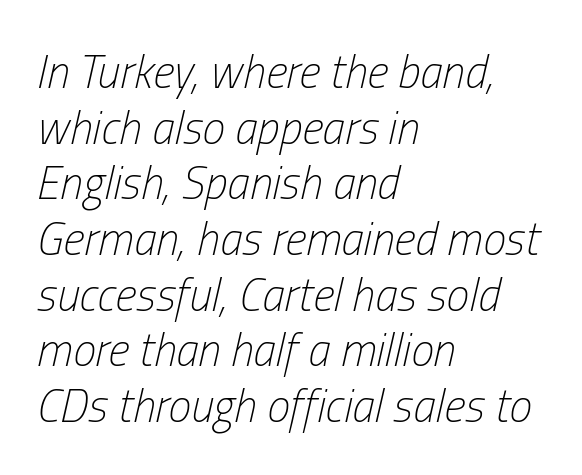
{"italic": "yes", "lean": "right", "slant_degrees": 13, "bold": "no", "weight": "light", "width": "condensed", "stroke_contrast": "low", "x_height": "medium", "monospaced": "no", "underline": "no", "align": "left", "line_spacing_ratio": 1.21, "letter_spacing": "normal", "letter_spacing_em": 0.0, "glyph_px": 46}
